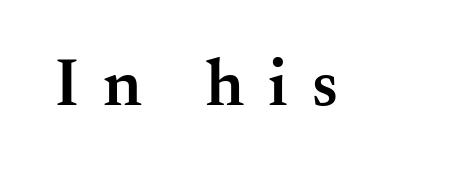
Q: Is the text bold? A: Semi-bold.
Q: Is the text italic (slanted)? A: No, it is upright.
Q: Is the typeface a serif or a sans-serif typeface? A: Serif.
Q: Is the text underlined? A: No.
Q: Is the spacing between letters normal or unusually wide? A: Unusually wide.
Q: Width (condensed, normal, or wide)? A: Normal.
Q: Stroke contrast? A: Medium.
Q: x-height? A: Small.
Q: Monospaced? A: No.
